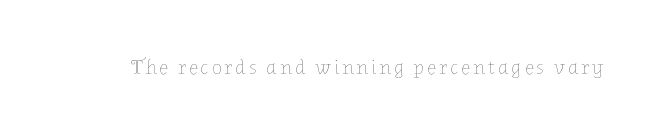
Nope, not italic — everything's standing straight. Weight: regular or lighter. This rendering features lettering with no underline.
